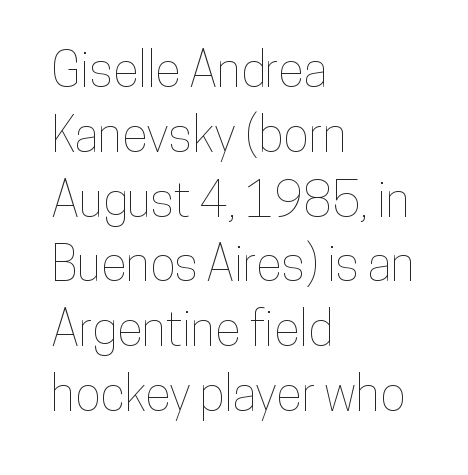
Q: Is the text italic (slanted)? A: No, it is upright.
Q: Is the text underlined? A: No.
Q: How is the paragraph aligned? A: Left-aligned.
Q: Is the spacing between letters normal or unusually wide? A: Normal.
Q: Is the spacing between lines tight, normal or loose? A: Normal.
Q: Width (condensed, normal, or wide)? A: Condensed.
Q: Stroke contrast? A: Low.
Q: x-height? A: Medium.
Q: Monospaced? A: No.
